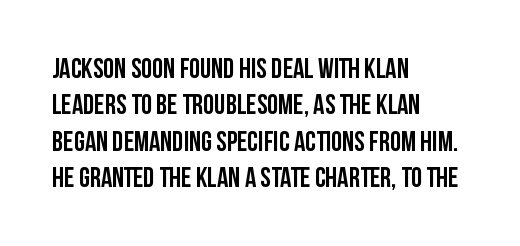
The image shows 28 px semibold, condensed sans-serif type, upright; set left-aligned, normal line spacing (1.3x), normal letter spacing, not underlined; low stroke contrast and a large x-height.
